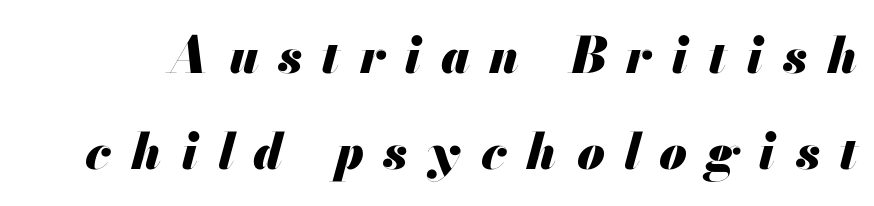
Q: Is the text bold? A: Yes.
Q: Is the text italic (slanted)? A: Yes, it leans right by about 13 degrees.
Q: Is the text underlined? A: No.
Q: Is the spacing between letters normal or unusually wide? A: Unusually wide.
Q: Is the spacing between lines tight, normal or loose? A: Loose.
Q: Width (condensed, normal, or wide)? A: Normal.
Q: Stroke contrast? A: Medium.
Q: x-height? A: Small.
Q: Monospaced? A: No.
